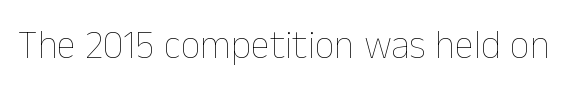
The area under the type is left untouched. No extra ink here — the face is not bold. Each word holds together tightly as a unit, with standard inter-letter gaps. Looks like regular typesetting: each glyph gets only the width it needs. If you drew a line through each stem, it would be perfectly vertical.
